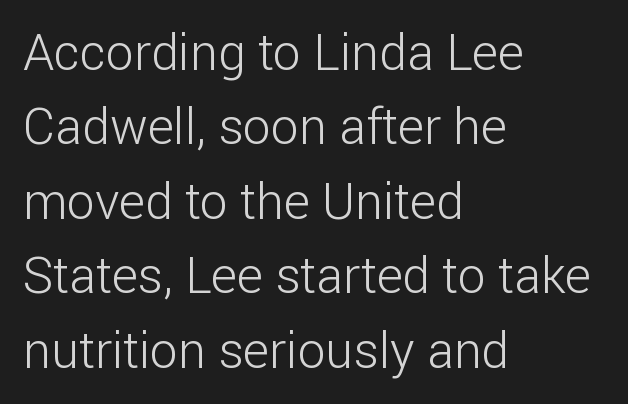
Q: Is the text bold? A: No.
Q: Is the text italic (slanted)? A: No, it is upright.
Q: Is the typeface a serif or a sans-serif typeface? A: Sans-serif.
Q: Is the text underlined? A: No.
Q: How is the paragraph aligned? A: Left-aligned.
Q: Is the spacing between letters normal or unusually wide? A: Normal.
Q: Is the spacing between lines tight, normal or loose? A: Normal.
Q: Width (condensed, normal, or wide)? A: Normal.
Q: Stroke contrast? A: Low.
Q: x-height? A: Medium.
Q: Monospaced? A: No.
